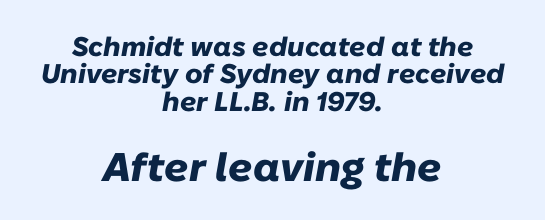
{"italic": "yes", "lean": "right", "slant_degrees": 10, "bold": "yes", "weight": "heavy", "width": "normal", "stroke_contrast": "low", "x_height": "medium", "monospaced": "no", "underline": "no", "align": "center", "line_spacing": "tight", "line_spacing_ratio": 1.01, "letter_spacing": "normal", "letter_spacing_em": 0.0, "larger_block": "second", "size_ratio": 1.48, "glyph_px": 40}
